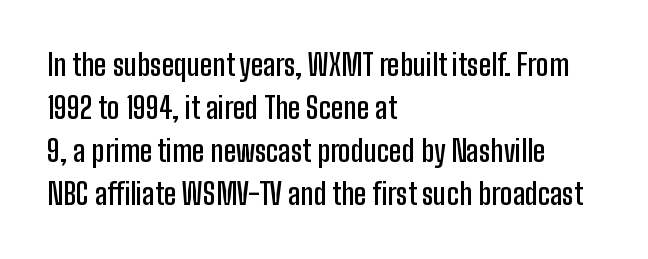
The image shows 29 px semibold, condensed sans-serif type, upright; set left-aligned, normal line spacing (1.48x), normal letter spacing, not underlined; low stroke contrast and a medium x-height.
